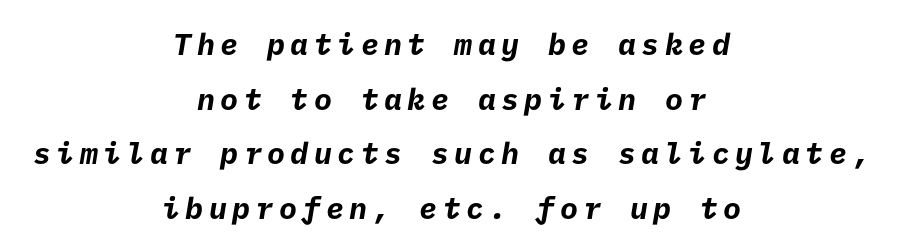
Q: Is the text bold? A: Yes.
Q: Is the typeface a serif or a sans-serif typeface? A: Sans-serif.
Q: Is the text underlined? A: No.
Q: How is the paragraph aligned? A: Centered.
Q: Width (condensed, normal, or wide)? A: Normal.
Q: Stroke contrast? A: Low.
Q: x-height? A: Medium.
